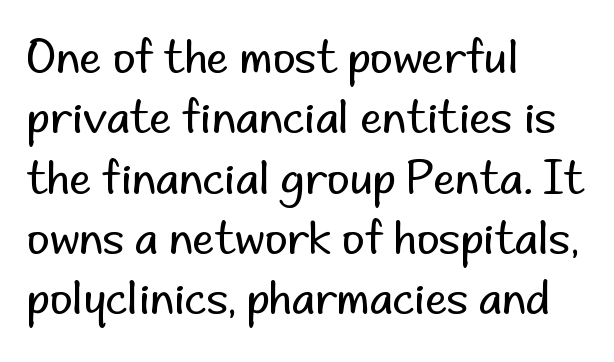
{"serif": "no", "italic": "no", "bold": "no", "weight": "regular", "width": "normal", "stroke_contrast": "low", "x_height": "small", "monospaced": "no", "underline": "no", "align": "left", "line_spacing": "normal", "line_spacing_ratio": 1.37, "letter_spacing": "normal", "letter_spacing_em": 0.0, "glyph_px": 44}
